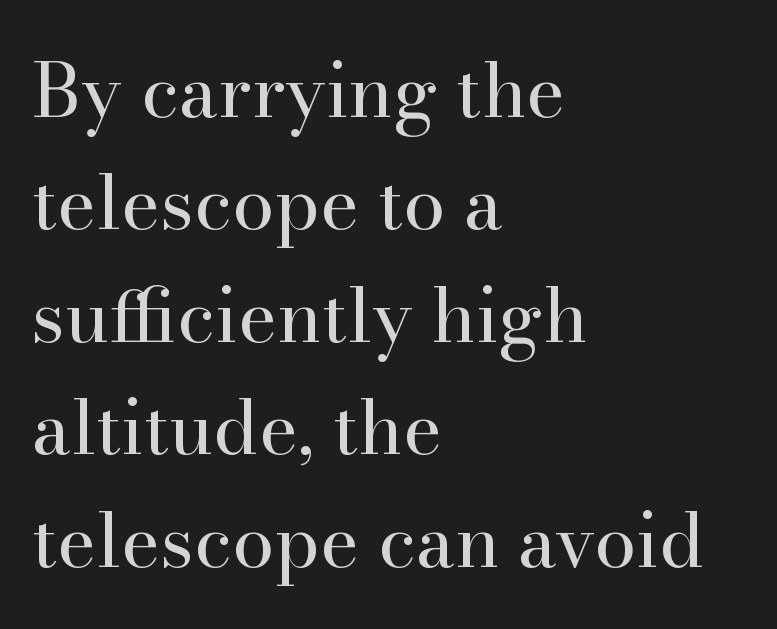
Q: Is the text bold? A: No.
Q: Is the text italic (slanted)? A: No, it is upright.
Q: Is the typeface a serif or a sans-serif typeface? A: Serif.
Q: Is the text underlined? A: No.
Q: How is the paragraph aligned? A: Left-aligned.
Q: Is the spacing between letters normal or unusually wide? A: Normal.
Q: Is the spacing between lines tight, normal or loose? A: Normal.
Q: Width (condensed, normal, or wide)? A: Normal.
Q: Stroke contrast? A: High.
Q: x-height? A: Small.
Q: Monospaced? A: No.
